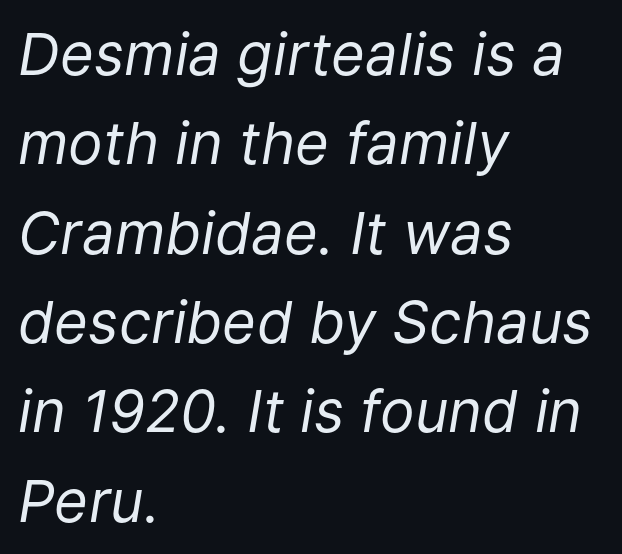
The image shows 58 px regular-weight type, italic (leaning right); set left-aligned, normal line spacing (1.54x), normal letter spacing, not underlined; low stroke contrast and a medium x-height.
